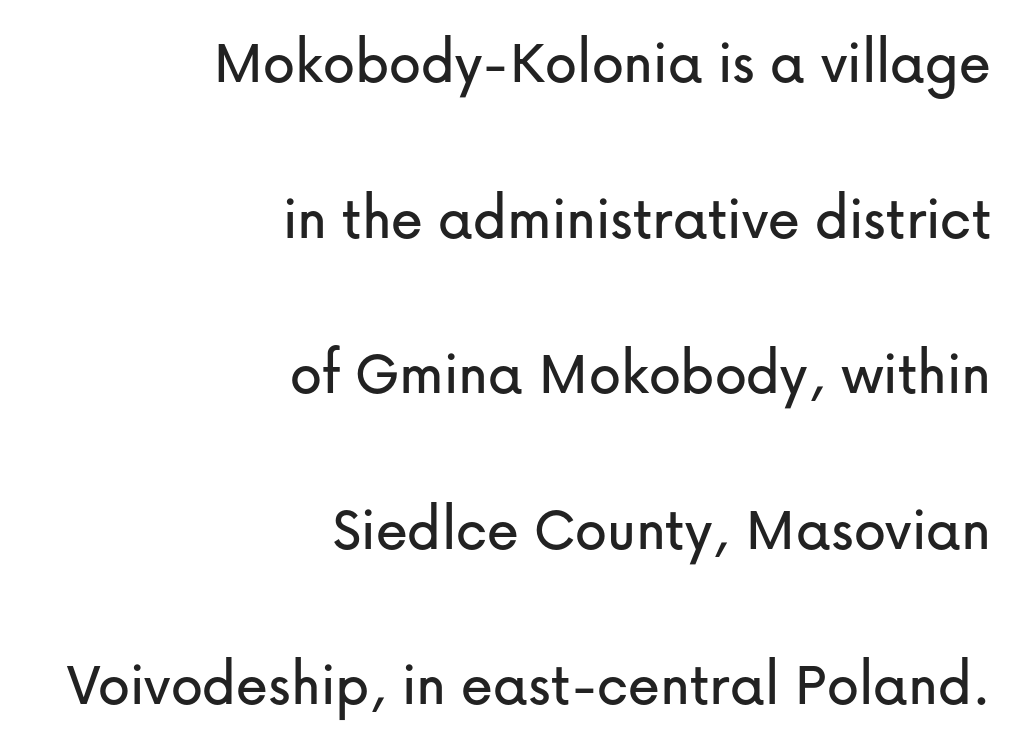
The image shows 64 px sans-serif type, upright; set right-aligned, loose line spacing (2.43x), normal letter spacing, not underlined; low stroke contrast and a medium x-height.
